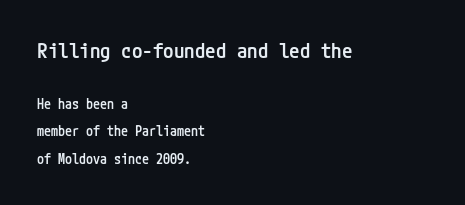
Reading top to bottom, the characters get smaller at the block break. This is the regular roman posture of the typeface. Nobody drew a line under any word here. Strokes here are thickened, but only to semibold level. A classic flush-left, rag-right setting is used for this passage. What's the leading like? Stretched, with rows far apart.
